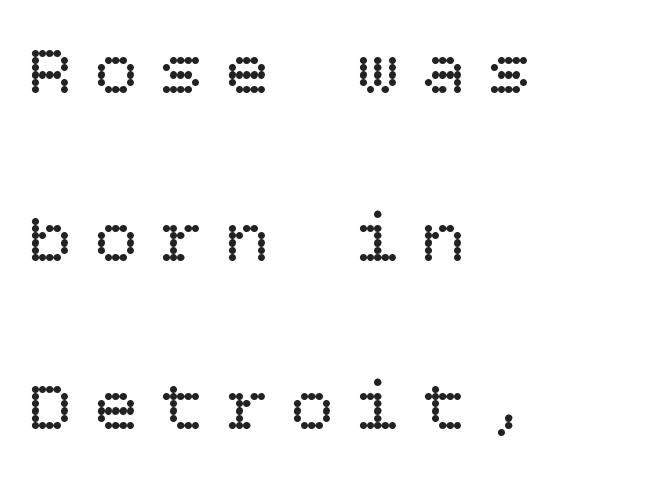
Q: Is the text bold? A: No.
Q: Is the text italic (slanted)? A: No, it is upright.
Q: Is the text underlined? A: No.
Q: How is the paragraph aligned? A: Left-aligned.
Q: Is the spacing between letters normal or unusually wide? A: Unusually wide.
Q: Is the spacing between lines tight, normal or loose? A: Loose.
Q: Width (condensed, normal, or wide)? A: Normal.
Q: Stroke contrast? A: Low.
Q: x-height? A: Large.
